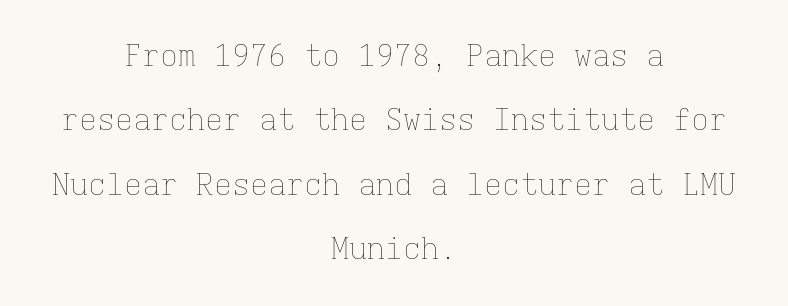
Summary of weight: not heavy and not bold. Vertical spacing — loose. In terms of letterspacing, this is plain default setting. Underlining? Definitely not there. Characters remain perfectly vertical along every line. Neither beginnings nor endings align; midpoints do.
